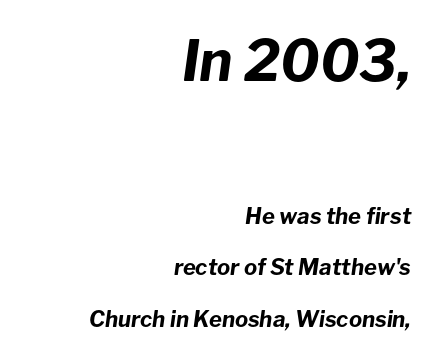
Q: Is the text bold? A: Yes.
Q: Is the text italic (slanted)? A: Yes, it leans right by about 8 degrees.
Q: Is the text underlined? A: No.
Q: How is the paragraph aligned? A: Right-aligned.
Q: Is the spacing between letters normal or unusually wide? A: Normal.
Q: Is the spacing between lines tight, normal or loose? A: Loose.
Q: Which block of text is set in a larger size, the first (top) or the second (bottom)? A: The first (top) one.
Q: Width (condensed, normal, or wide)? A: Normal.
Q: Stroke contrast? A: Low.
Q: x-height? A: Medium.
Q: Monospaced? A: No.
